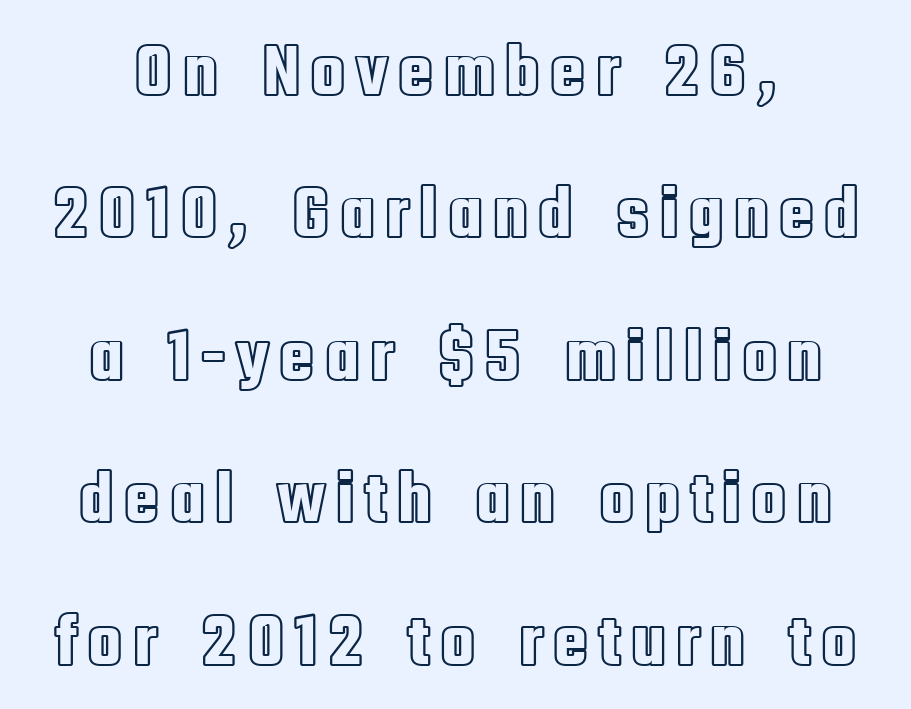
The image shows 75 px condensed type, upright; set centered, loose line spacing (1.9x), not underlined; a large x-height.
